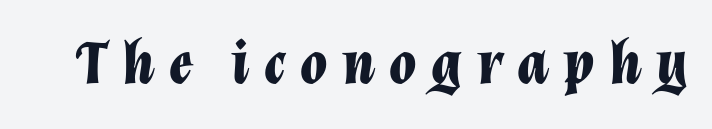
The image shows 62 px bold type, italic (leaning right); set unusually wide letter spacing (+0.23 em), not underlined; low stroke contrast and a medium x-height.
